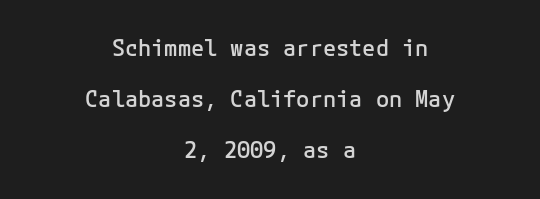
{"italic": "no", "bold": "semi", "underline": "no", "align": "center", "line_spacing": "loose", "line_spacing_ratio": 2.32, "letter_spacing": "normal", "letter_spacing_em": 0.0, "glyph_px": 22}
